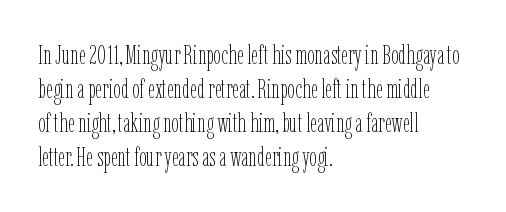
Q: Is the text bold? A: No.
Q: Is the text italic (slanted)? A: No, it is upright.
Q: Is the text underlined? A: No.
Q: How is the paragraph aligned? A: Left-aligned.
Q: Is the spacing between letters normal or unusually wide? A: Normal.
Q: Is the spacing between lines tight, normal or loose? A: Normal.
